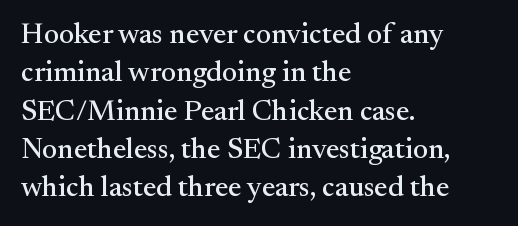
The image shows 29 px serif type, upright; set left-aligned, normal line spacing (1.32x), normal letter spacing, not underlined; medium stroke contrast and a small x-height.
